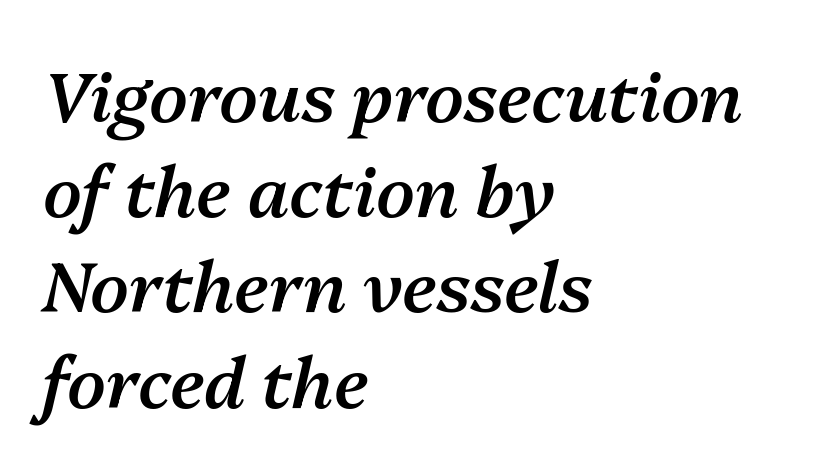
{"italic": "yes", "lean": "right", "slant_degrees": 13, "bold": "semi", "weight": "semibold", "width": "normal", "stroke_contrast": "medium", "x_height": "medium", "monospaced": "no", "underline": "no", "align": "left", "line_spacing": "normal", "line_spacing_ratio": 1.36, "letter_spacing": "normal", "letter_spacing_em": 0.0, "glyph_px": 70}
